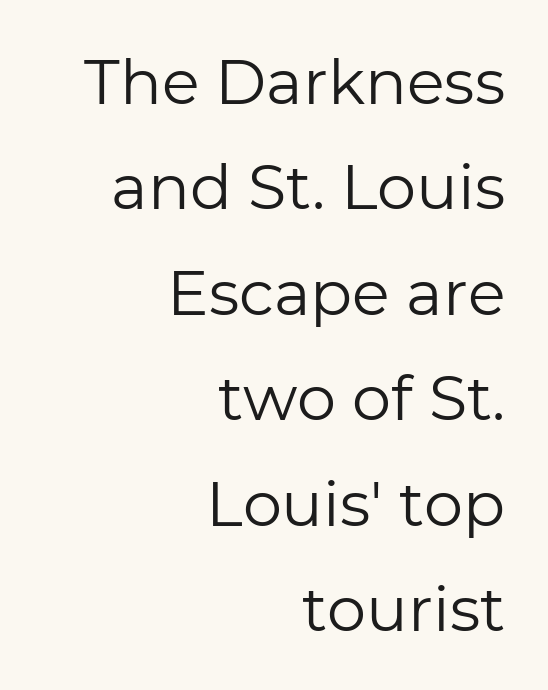
Q: Is the text bold? A: No.
Q: Is the text italic (slanted)? A: No, it is upright.
Q: Is the typeface a serif or a sans-serif typeface? A: Sans-serif.
Q: Is the text underlined? A: No.
Q: How is the paragraph aligned? A: Right-aligned.
Q: Is the spacing between letters normal or unusually wide? A: Normal.
Q: Is the spacing between lines tight, normal or loose? A: Normal.
Q: Width (condensed, normal, or wide)? A: Normal.
Q: Stroke contrast? A: Low.
Q: x-height? A: Medium.
Q: Monospaced? A: No.
